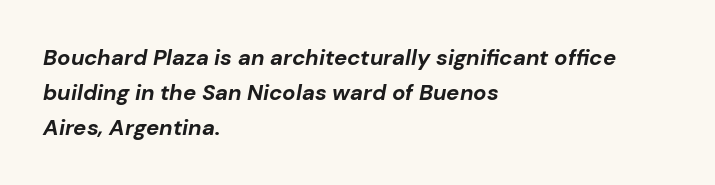
The image shows 22 px bold type, italic (leaning right); set left-aligned, normal line spacing (1.59x), normal letter spacing, not underlined.
